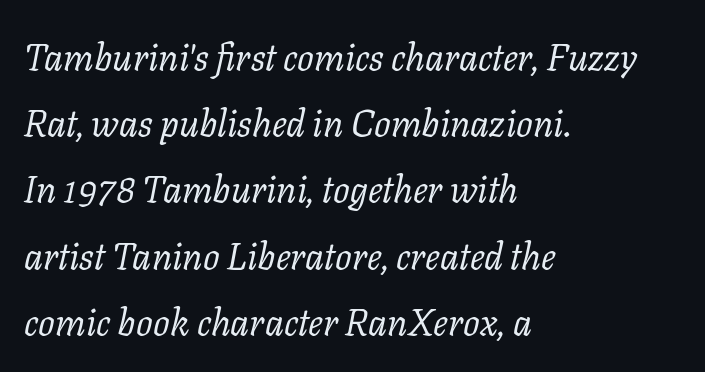
The image shows 37 px regular-weight serif type, italic (leaning right); set left-aligned, line spacing 1.79x, normal letter spacing, not underlined; low stroke contrast and a medium x-height.
